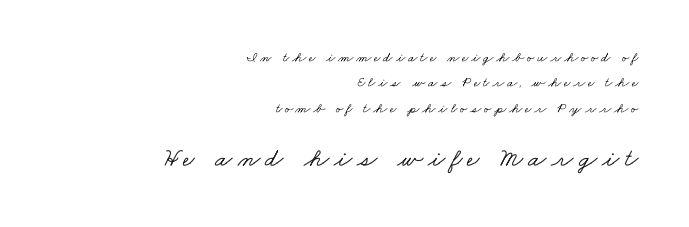
Underlining? Definitely not there. These lines are set flush right with a ragged left edge. The lower block of text is set noticeably larger than the block above it.
